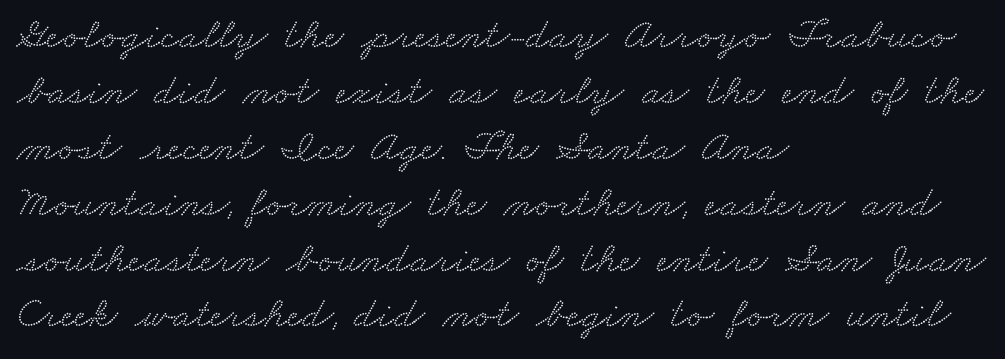
Q: Is the typeface a serif or a sans-serif typeface? A: Serif.
Q: Is the text underlined? A: No.
Q: How is the paragraph aligned? A: Left-aligned.
Q: Is the spacing between letters normal or unusually wide? A: Normal.
Q: Is the spacing between lines tight, normal or loose? A: Normal.
Q: Width (condensed, normal, or wide)? A: Wide.
Q: Stroke contrast? A: Medium.
Q: x-height? A: Small.
Q: Monospaced? A: No.
